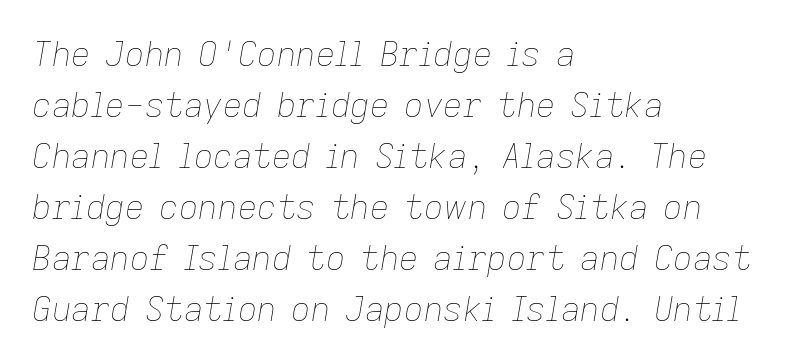
Q: Is the text bold? A: No.
Q: Is the text italic (slanted)? A: Yes, it leans right by about 9 degrees.
Q: Is the text underlined? A: No.
Q: How is the paragraph aligned? A: Left-aligned.
Q: Is the spacing between letters normal or unusually wide? A: Normal.
Q: Is the spacing between lines tight, normal or loose? A: Normal.
Q: Width (condensed, normal, or wide)? A: Normal.
Q: Stroke contrast? A: Low.
Q: x-height? A: Medium.
Q: Monospaced? A: No.
